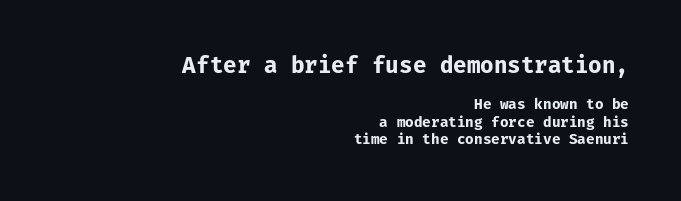
Q: Is the text bold? A: Yes.
Q: Is the text italic (slanted)? A: No, it is upright.
Q: Is the text underlined? A: No.
Q: How is the paragraph aligned? A: Right-aligned.
Q: Is the spacing between letters normal or unusually wide? A: Normal.
Q: Which block of text is set in a larger size, the first (top) or the second (bottom)? A: The first (top) one.
